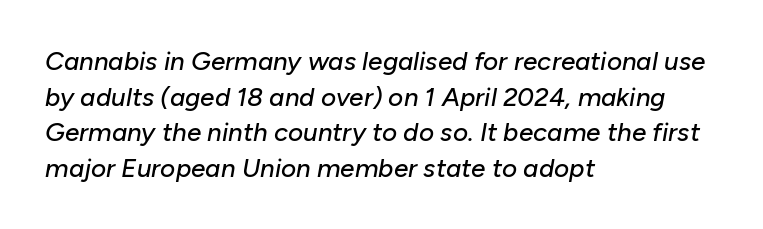
{"italic": "yes", "lean": "right", "slant_degrees": 10, "underline": "no", "align": "left", "line_spacing": "normal", "line_spacing_ratio": 1.37, "letter_spacing": "normal", "letter_spacing_em": 0.0, "glyph_px": 26}
